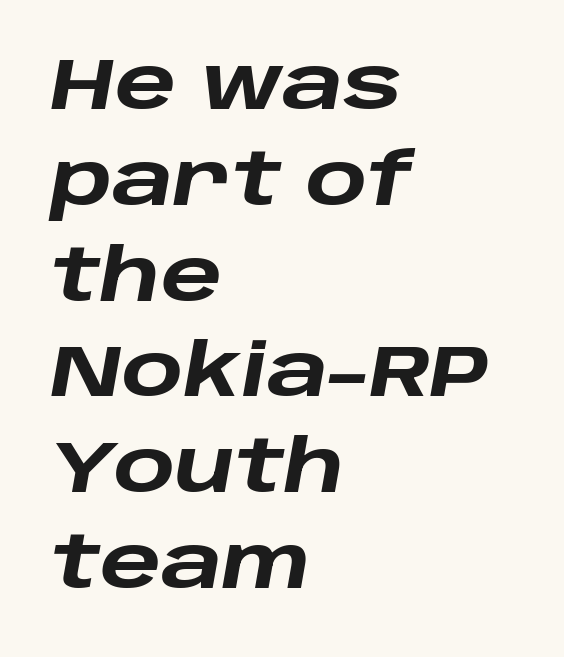
{"italic": "yes", "lean": "right", "slant_degrees": 10, "bold": "yes", "weight": "heavy", "width": "wide", "stroke_contrast": "low", "x_height": "large", "monospaced": "no", "underline": "no", "align": "left", "line_spacing": "normal", "line_spacing_ratio": 1.33, "letter_spacing": "normal", "letter_spacing_em": 0.0, "glyph_px": 72}
